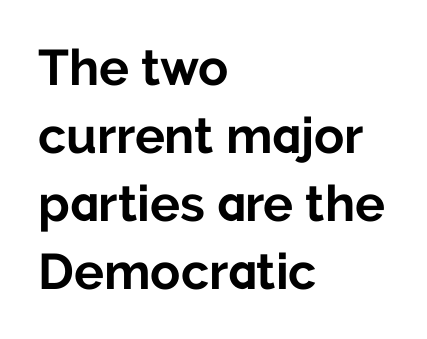
The image shows 50 px bold sans-serif type, upright; set left-aligned, normal line spacing (1.36x), normal letter spacing, not underlined; low stroke contrast and a medium x-height.
